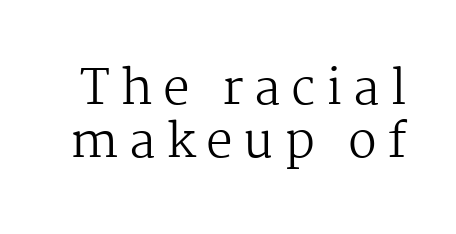
The image shows 48 px regular-weight serif type, upright; set tight line spacing (1.1x), unusually wide letter spacing (+0.22 em), not underlined; medium stroke contrast and a medium x-height.
